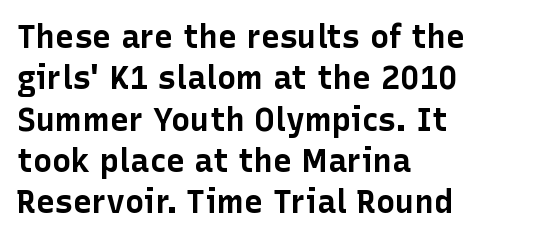
Spacing verdict: proportional, widths tailored to each character. Letter spacing: default. Stroke thickness is high; the sample reads as a true bold. These lines stack with their left ends in a neat column.
